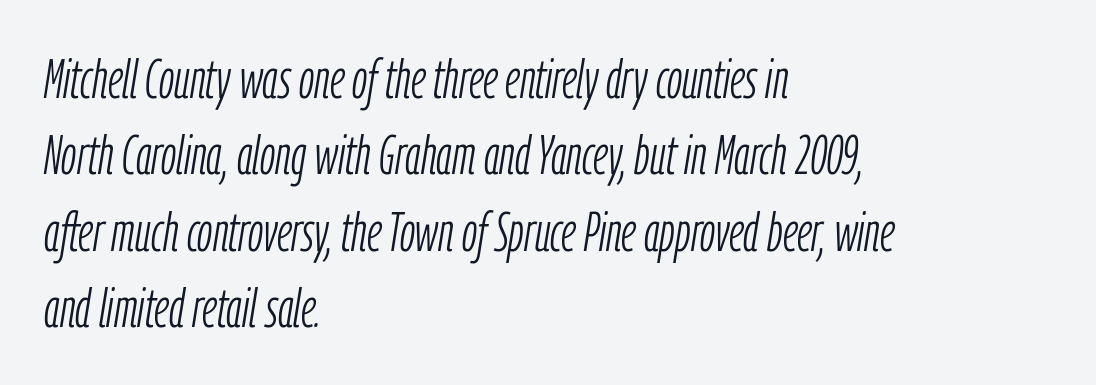
Q: Is the text bold? A: No.
Q: Is the text italic (slanted)? A: Yes, it leans right by about 9 degrees.
Q: Is the text underlined? A: No.
Q: How is the paragraph aligned? A: Left-aligned.
Q: Is the spacing between letters normal or unusually wide? A: Normal.
Q: Is the spacing between lines tight, normal or loose? A: Normal.
Q: Width (condensed, normal, or wide)? A: Condensed.
Q: Stroke contrast? A: Low.
Q: x-height? A: Medium.
Q: Monospaced? A: No.
